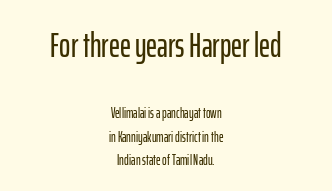
The line texture is even and compact thanks to regular tracking. Rows of type keep a routine distance in the vertical direction. Varying glyph widths throughout — classic text-font behaviour. The letters carry no serifs — their stems end cleanly without finishing strokes.
